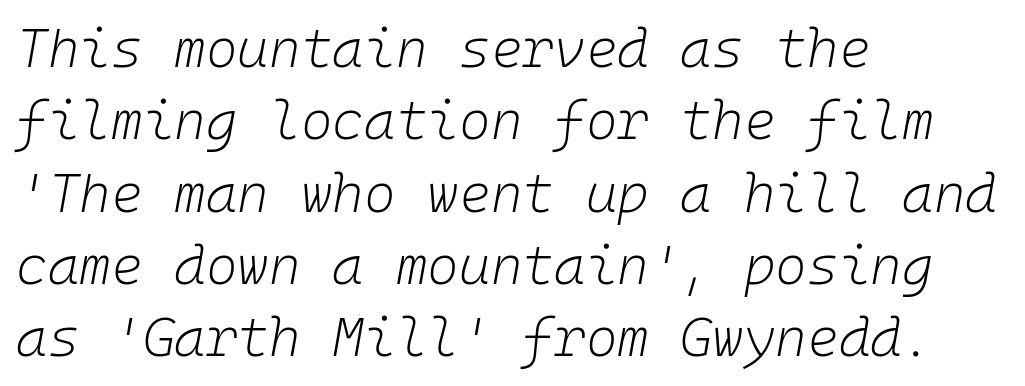
The image shows 54 px light type, italic (leaning right), monospaced; set left-aligned, normal line spacing (1.34x), normal letter spacing, not underlined; low stroke contrast and a medium x-height.
